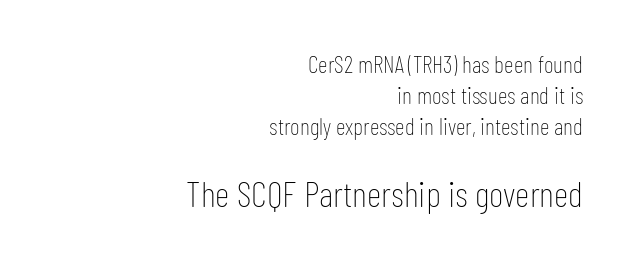
Standard letterfit; no display-style spreading of the glyphs. A bare baseline throughout the passage. The emphasis by scale lands on block number two, below. What's the leading like? Ordinary, nothing unusual.
